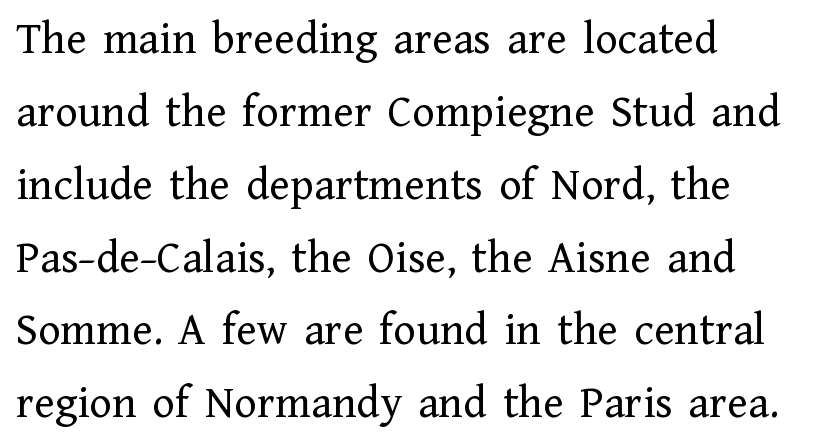
The image shows 47 px regular-weight serif type, upright; set left-aligned, normal line spacing (1.55x), normal letter spacing, not underlined; low stroke contrast and a medium x-height.
